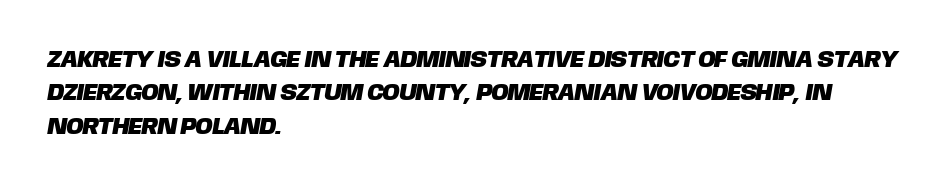
The image shows 23 px text type; set left-aligned, normal line spacing (1.45x), normal letter spacing, not underlined.
